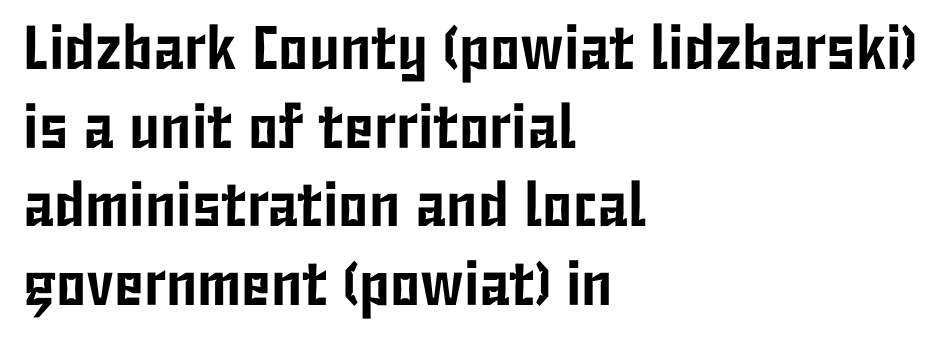
Q: Is the text italic (slanted)? A: No, it is upright.
Q: Is the typeface a serif or a sans-serif typeface? A: Sans-serif.
Q: Is the text underlined? A: No.
Q: How is the paragraph aligned? A: Left-aligned.
Q: Is the spacing between letters normal or unusually wide? A: Normal.
Q: Is the spacing between lines tight, normal or loose? A: Normal.
Q: Width (condensed, normal, or wide)? A: Condensed.
Q: Stroke contrast? A: Low.
Q: x-height? A: Medium.
Q: Monospaced? A: No.
